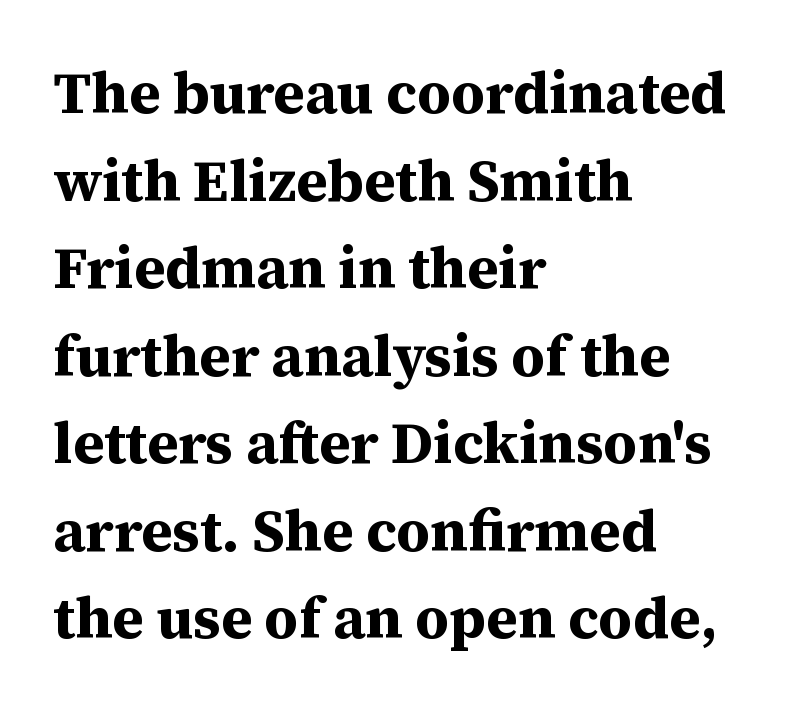
The image shows 58 px bold serif type, upright; set left-aligned, normal line spacing (1.51x), normal letter spacing, not underlined; medium stroke contrast and a medium x-height.
